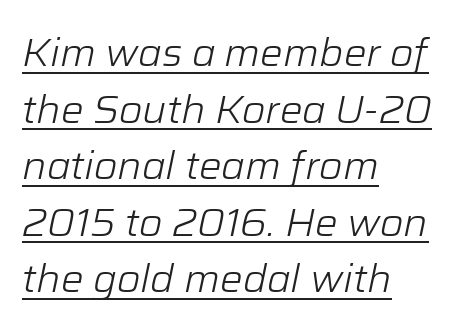
Q: Is the text bold? A: No.
Q: Is the text italic (slanted)? A: Yes, it leans right by about 12 degrees.
Q: Is the text underlined? A: Yes.
Q: How is the paragraph aligned? A: Left-aligned.
Q: Is the spacing between letters normal or unusually wide? A: Normal.
Q: Is the spacing between lines tight, normal or loose? A: Normal.
Q: Width (condensed, normal, or wide)? A: Normal.
Q: Stroke contrast? A: Low.
Q: x-height? A: Medium.
Q: Monospaced? A: No.
